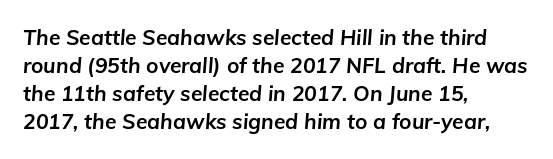
{"italic": "yes", "lean": "right", "slant_degrees": 5, "bold": "yes", "underline": "no", "align": "left", "line_spacing": "normal", "line_spacing_ratio": 1.34, "letter_spacing": "normal", "letter_spacing_em": 0.0, "glyph_px": 21}
